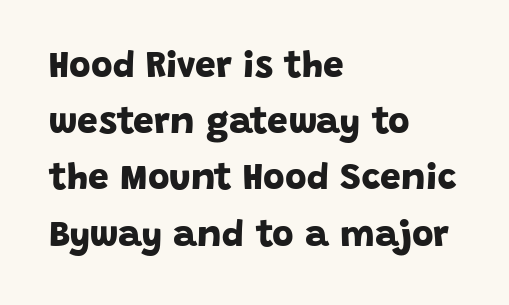
The image shows 37 px bold sans-serif type; set left-aligned, normal line spacing (1.52x), normal letter spacing, not underlined; low stroke contrast and a large x-height.
